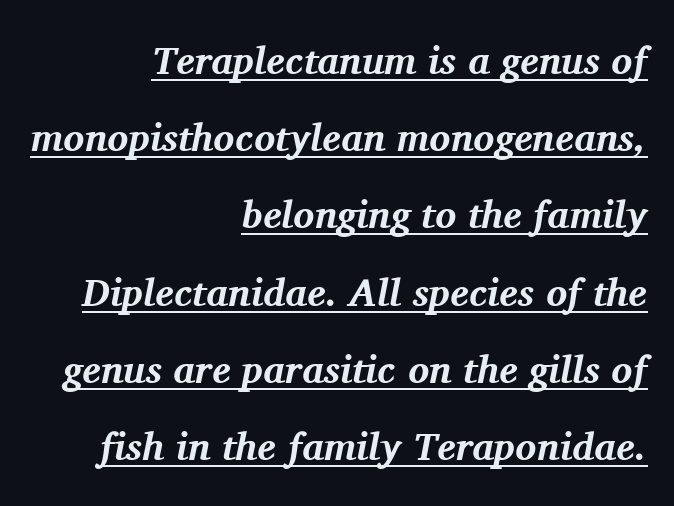
Layout note: lines flush right. You can tell it's italic because the verticals aren't actually vertical. Is the letter spacing exaggerated? No — it looks like the ordinary default. The font family rendered here belongs to the serif group. Is there much room between lines? Yes — plenty of vertical air separates them.
